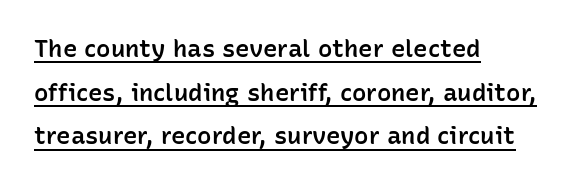
The image shows 24 px text type, upright; set left-aligned, line spacing 1.82x, normal letter spacing, underlined.
